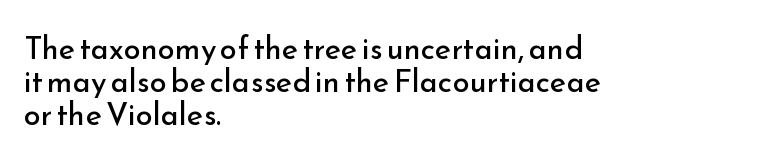
The image shows 31 px regular-weight sans-serif type, upright; set left-aligned, tight line spacing (1.07x), normal letter spacing, not underlined; low stroke contrast and a small x-height.
